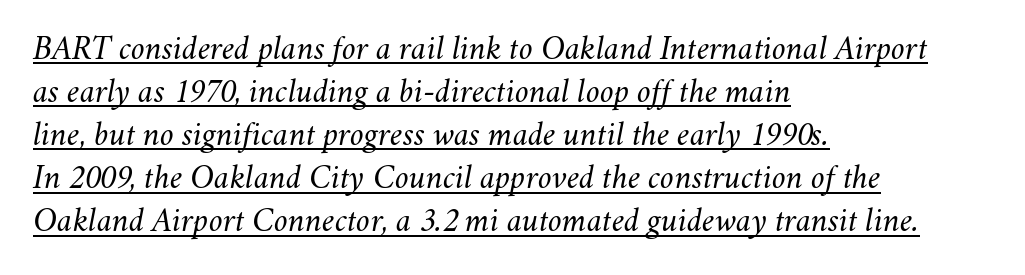
{"italic": "yes", "lean": "right", "slant_degrees": 11, "bold": "no", "weight": "light", "width": "normal", "stroke_contrast": "medium", "x_height": "small", "monospaced": "no", "underline": "yes", "align": "left", "line_spacing_ratio": 1.23, "letter_spacing": "normal", "letter_spacing_em": 0.0, "glyph_px": 35}
